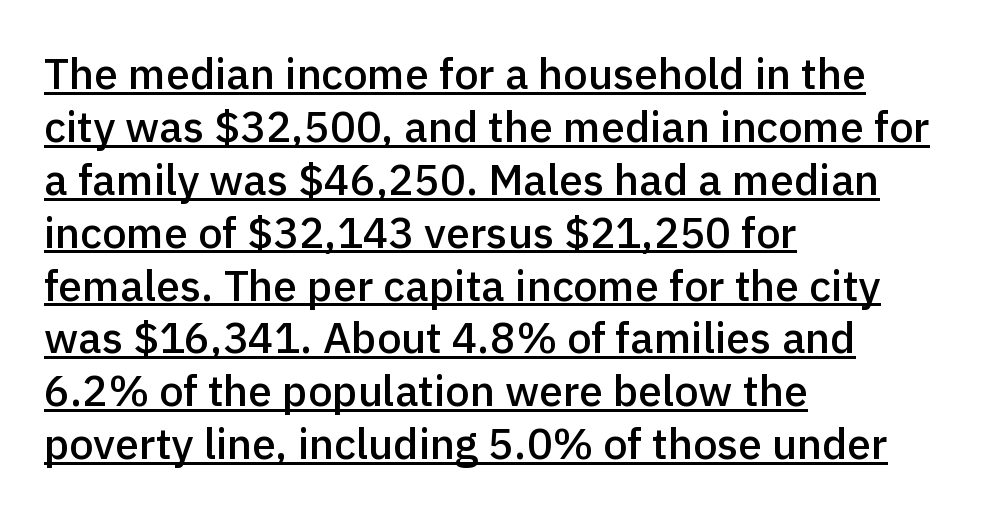
Leftover space on each line is placed entirely after the last word. Do the characters align in a grid? No, the font is proportional. Quick note: underline on. How are the letters spaced? Ordinarily, with no added tracking.
